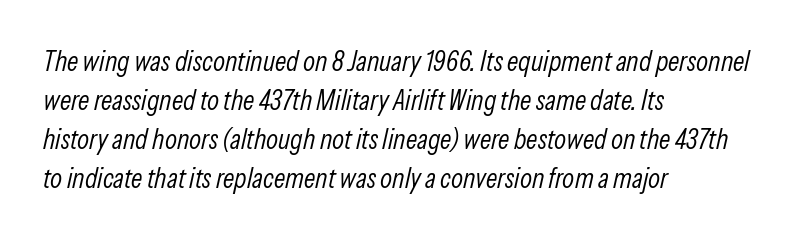
The image shows 28 px light, condensed type, italic (leaning right); set left-aligned, normal line spacing (1.39x), normal letter spacing, not underlined; low stroke contrast and a medium x-height.
